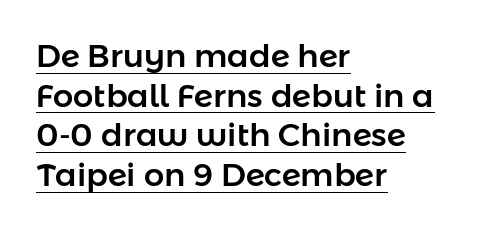
The image shows 32 px sans-serif type, upright; set left-aligned, line spacing 1.24x, normal letter spacing, underlined; low stroke contrast and a medium x-height.
